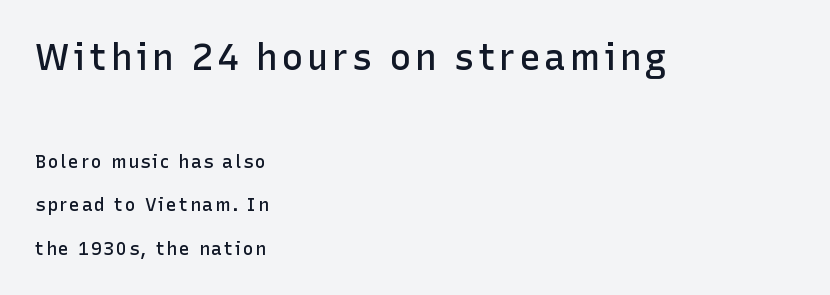
Regarding leading, the lines here are spaced well apart. Letters rest on an invisible, unmarked baseline. Set as a demibold, roughly 600 on the weight scale. Does the type have serifs? No, each stem ends abruptly. The face used here is proportionally spaced, like ordinary book or web type. Look at the glyph heights: the upper group is clearly the bigger setting.
